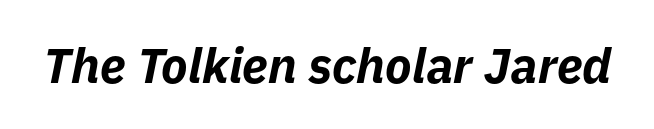
{"italic": "yes", "lean": "right", "slant_degrees": 11, "bold": "yes", "weight": "bold", "width": "normal", "stroke_contrast": "low", "x_height": "medium", "monospaced": "no", "underline": "no", "letter_spacing": "normal", "letter_spacing_em": 0.0, "glyph_px": 49}
